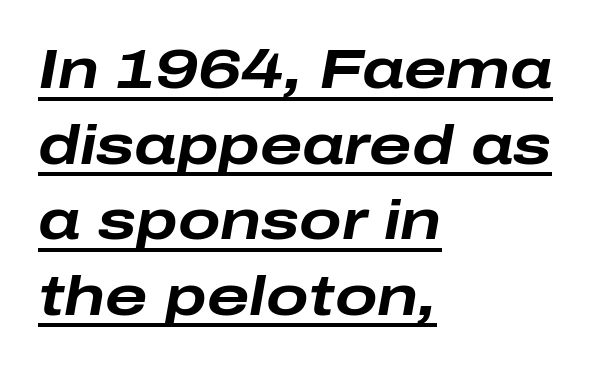
Is the type bold? Yes — the strokes are clearly thick and heavy. The vertical gap from one line to the next is medium. The specimen includes a rule beneath the text block's lines. Layout note: lines flush left. These lines are rendered in a variable-pitch font. Looking at the ascenders, they clearly lean.
